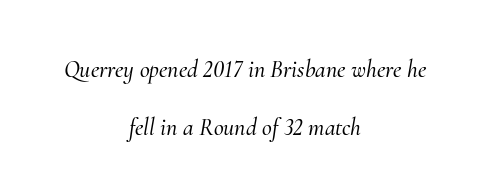
Q: Is the text italic (slanted)? A: Yes, it leans right by about 10 degrees.
Q: Is the text underlined? A: No.
Q: How is the paragraph aligned? A: Centered.
Q: Is the spacing between letters normal or unusually wide? A: Normal.
Q: Is the spacing between lines tight, normal or loose? A: Loose.
